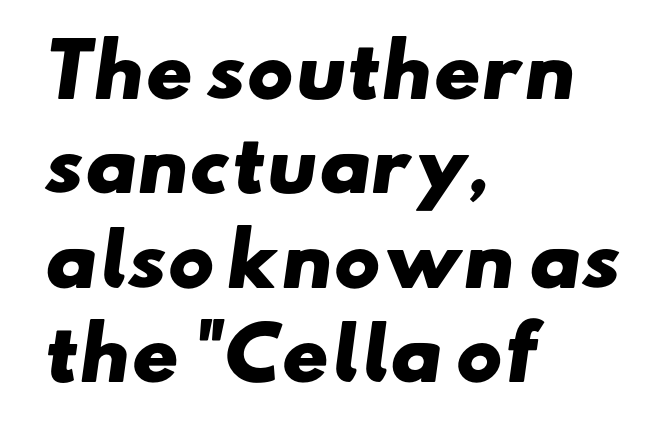
Q: Is the text bold? A: Yes.
Q: Is the typeface a serif or a sans-serif typeface? A: Sans-serif.
Q: Is the text underlined? A: No.
Q: How is the paragraph aligned? A: Left-aligned.
Q: Is the spacing between letters normal or unusually wide? A: Normal.
Q: Is the spacing between lines tight, normal or loose? A: Normal.
Q: Width (condensed, normal, or wide)? A: Wide.
Q: Stroke contrast? A: Low.
Q: x-height? A: Small.
Q: Monospaced? A: No.
